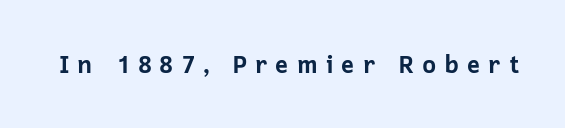
Bare-footed words on every line. Italic? Not at all — the glyphs are vertical. The tracking jumps out immediately: characters are airy and widely separated. A dark, heavy texture on the line: the type is bold.
